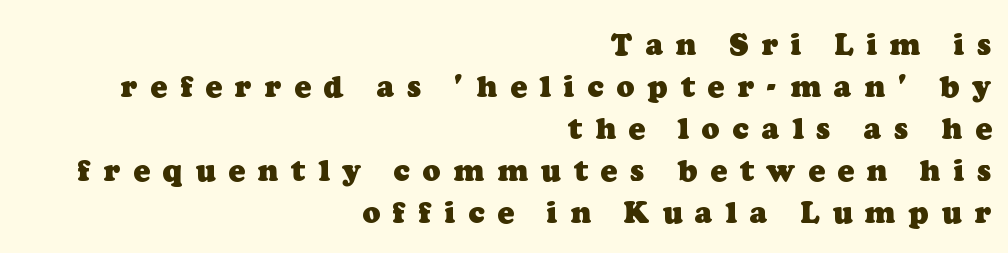
The image shows 30 px heavy serif type; set right-aligned, normal line spacing (1.4x), unusually wide letter spacing (+0.43 em), not underlined; low stroke contrast and a medium x-height.
